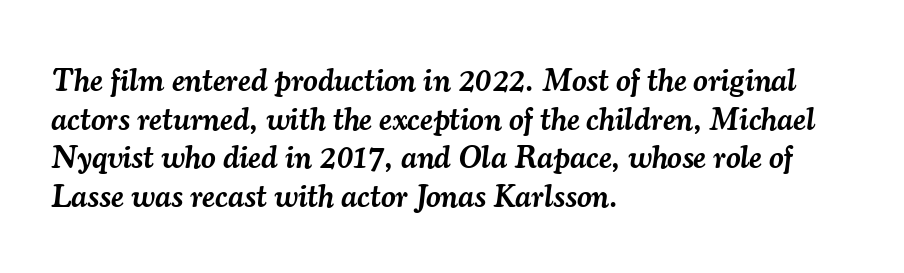
Q: Is the text bold? A: Semi-bold.
Q: Is the text italic (slanted)? A: Yes, it leans right by about 7 degrees.
Q: Is the typeface a serif or a sans-serif typeface? A: Serif.
Q: Is the text underlined? A: No.
Q: How is the paragraph aligned? A: Left-aligned.
Q: Is the spacing between letters normal or unusually wide? A: Normal.
Q: Width (condensed, normal, or wide)? A: Normal.
Q: Stroke contrast? A: Medium.
Q: x-height? A: Small.
Q: Monospaced? A: No.
